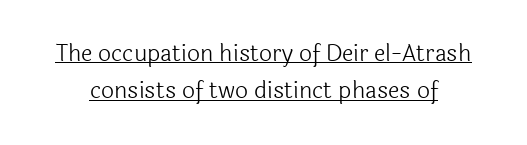
{"italic": "no", "bold": "no", "underline": "yes", "line_spacing": "normal", "line_spacing_ratio": 1.62, "letter_spacing": "normal", "letter_spacing_em": 0.0, "glyph_px": 23}
